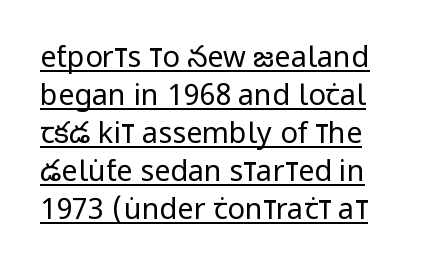
The image shows 29 px regular-weight, condensed sans-serif type, upright; set left-aligned, normal line spacing (1.31x), normal letter spacing, underlined; low stroke contrast and a large x-height.
